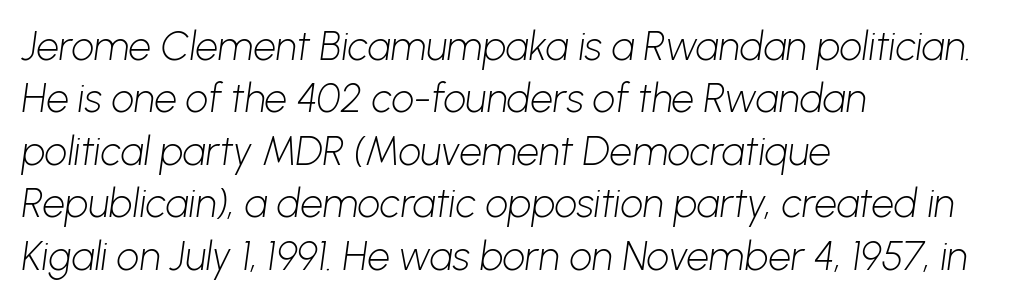
Q: Is the text bold? A: No.
Q: Is the typeface a serif or a sans-serif typeface? A: Sans-serif.
Q: Is the text underlined? A: No.
Q: How is the paragraph aligned? A: Left-aligned.
Q: Is the spacing between letters normal or unusually wide? A: Normal.
Q: Is the spacing between lines tight, normal or loose? A: Normal.
Q: Width (condensed, normal, or wide)? A: Normal.
Q: Stroke contrast? A: Low.
Q: x-height? A: Medium.
Q: Monospaced? A: No.
